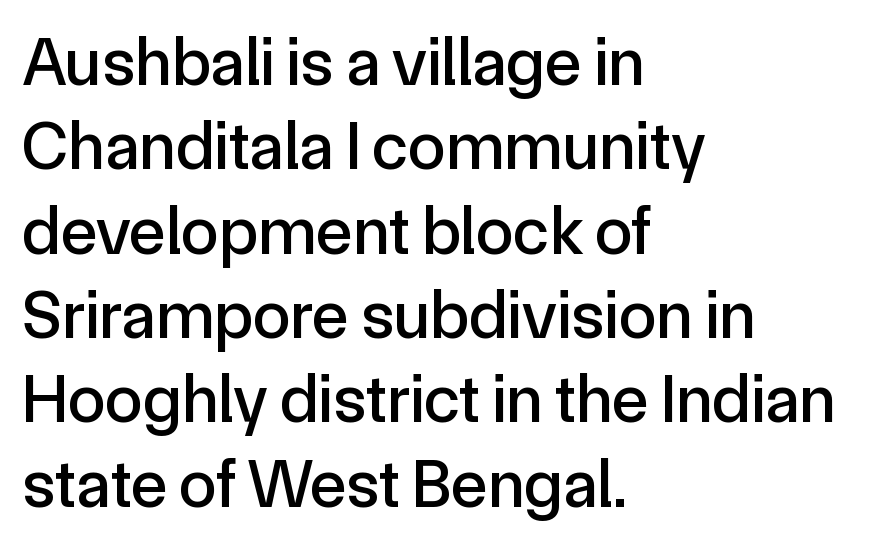
Q: Is the text italic (slanted)? A: No, it is upright.
Q: Is the typeface a serif or a sans-serif typeface? A: Sans-serif.
Q: Is the text underlined? A: No.
Q: How is the paragraph aligned? A: Left-aligned.
Q: Is the spacing between letters normal or unusually wide? A: Normal.
Q: Width (condensed, normal, or wide)? A: Normal.
Q: x-height? A: Medium.
Q: Monospaced? A: No.
